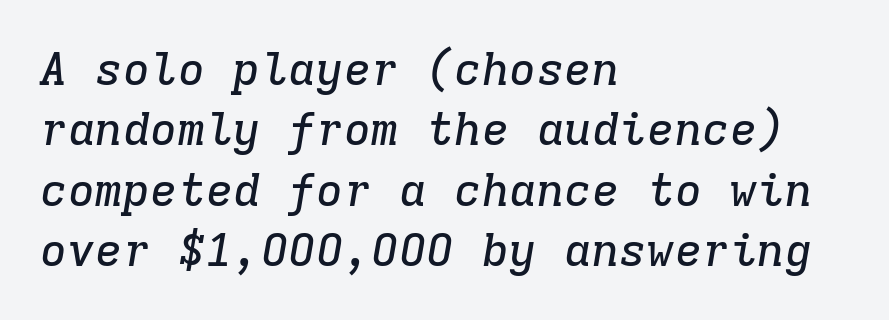
The image shows 46 px serif type, italic (leaning right), monospaced; set left-aligned, normal line spacing (1.31x), normal letter spacing, not underlined; low stroke contrast and a medium x-height.
